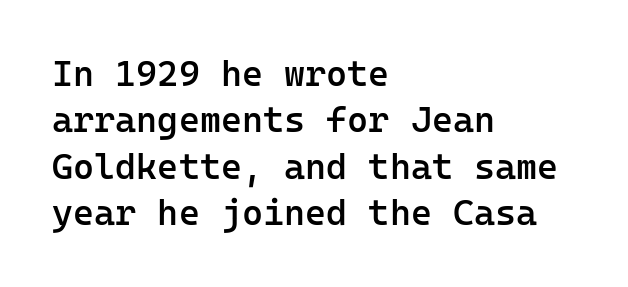
These words are printed semibold, heavier than regular yet not bold. The rendering anchors every line to the left-hand side. The lettering stays uniformly vertical, giving the passage a roman look. The passage shown has conventional tracking throughout. The letters march in equal steps, a hallmark of fixed-pitch type.
